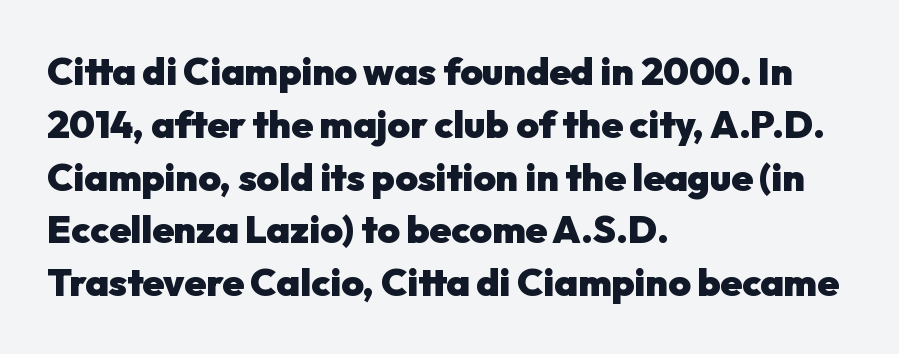
{"serif": "no", "italic": "no", "bold": "yes", "weight": "heavy", "width": "normal", "stroke_contrast": "low", "x_height": "medium", "monospaced": "no", "underline": "no", "align": "left", "line_spacing": "normal", "line_spacing_ratio": 1.39, "letter_spacing": "normal", "letter_spacing_em": 0.0, "glyph_px": 38}
